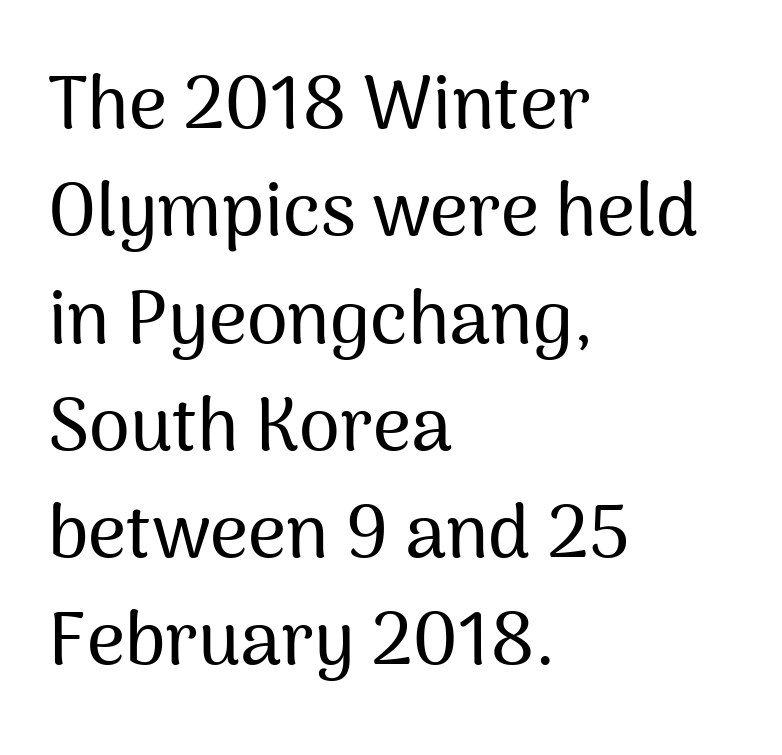
The image shows 74 px sans-serif type, upright; set left-aligned, normal line spacing (1.45x), normal letter spacing, not underlined; medium stroke contrast and a medium x-height.
